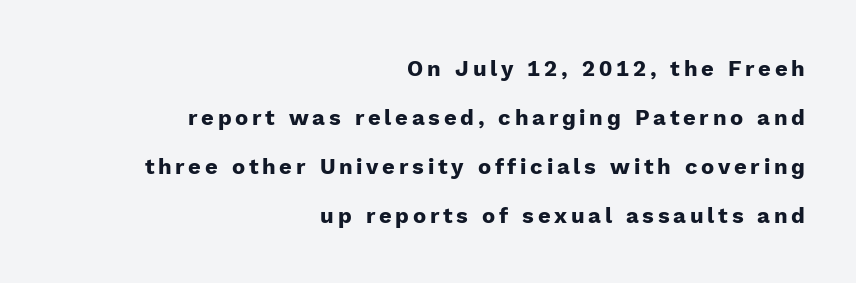
Line endings align vertically; line beginnings do not. Rule under the text: the space is simply empty. Each new line begins a long way beneath the previous one. When letters stand straight like this, we call the style roman or upright.
